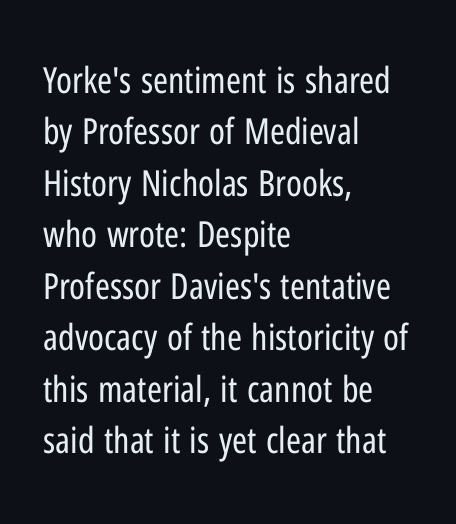
Q: Is the text bold? A: No.
Q: Is the text italic (slanted)? A: No, it is upright.
Q: Is the typeface a serif or a sans-serif typeface? A: Sans-serif.
Q: Is the text underlined? A: No.
Q: How is the paragraph aligned? A: Left-aligned.
Q: Is the spacing between letters normal or unusually wide? A: Normal.
Q: Is the spacing between lines tight, normal or loose? A: Normal.
Q: Width (condensed, normal, or wide)? A: Condensed.
Q: Stroke contrast? A: Low.
Q: x-height? A: Medium.
Q: Monospaced? A: No.
